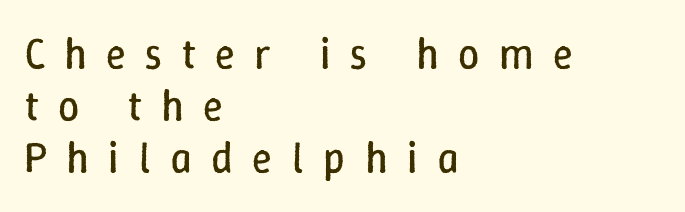
The image shows 42 px regular-weight type, upright; set left-aligned, line spacing 1.24x, unusually wide letter spacing (+0.46 em), not underlined; low stroke contrast and a medium x-height.
